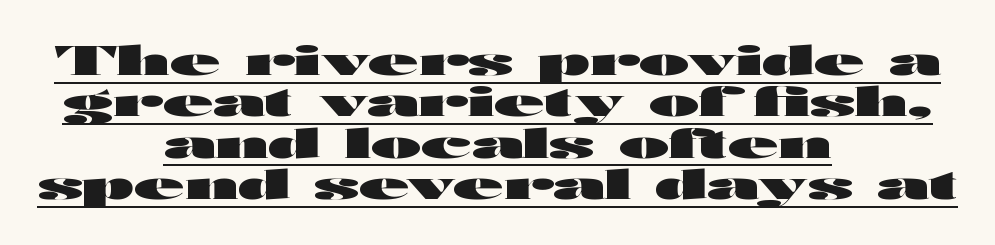
Q: Is the text bold? A: Yes.
Q: Is the text italic (slanted)? A: No, it is upright.
Q: Is the typeface a serif or a sans-serif typeface? A: Sans-serif.
Q: Is the text underlined? A: Yes.
Q: How is the paragraph aligned? A: Centered.
Q: Is the spacing between letters normal or unusually wide? A: Normal.
Q: Is the spacing between lines tight, normal or loose? A: Tight.
Q: Width (condensed, normal, or wide)? A: Wide.
Q: Stroke contrast? A: High.
Q: x-height? A: Medium.
Q: Monospaced? A: No.
